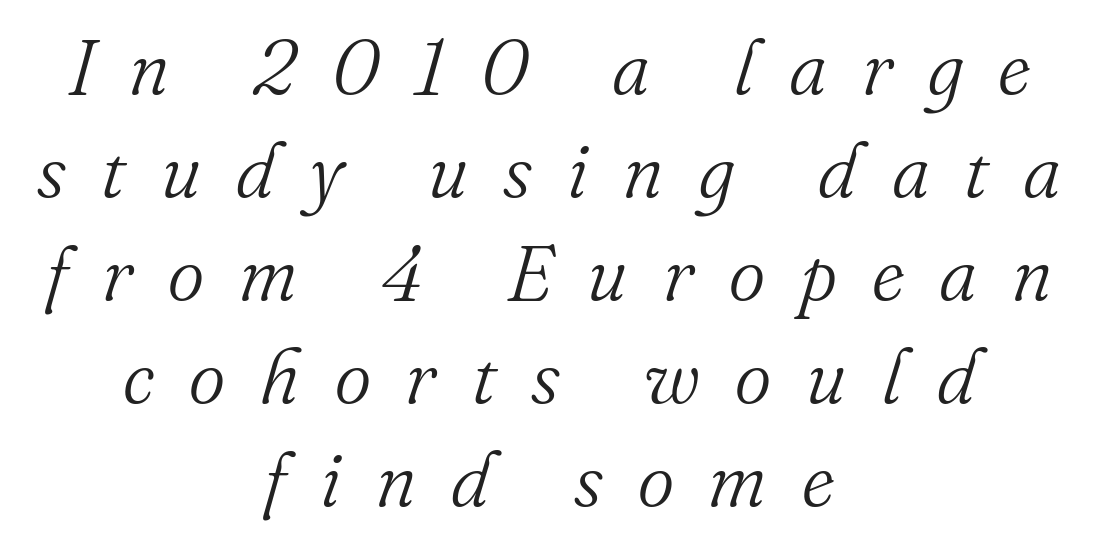
Note: serifs present on the glyphs. Quick note: italic. Whoever set this chose a conventional vertical rhythm. On a weight scale, this lands at 450 or below. You could not count columns in this text — the font is proportionally spaced.
